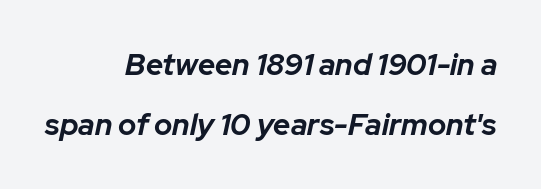
The image shows 30 px bold type, italic (leaning right); set right-aligned, loose line spacing (1.99x), normal letter spacing, not underlined; low stroke contrast and a medium x-height.
